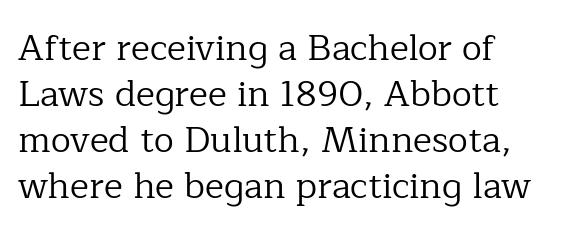
Q: Is the text bold? A: No.
Q: Is the text italic (slanted)? A: No, it is upright.
Q: Is the typeface a serif or a sans-serif typeface? A: Serif.
Q: Is the text underlined? A: No.
Q: How is the paragraph aligned? A: Left-aligned.
Q: Is the spacing between letters normal or unusually wide? A: Normal.
Q: Is the spacing between lines tight, normal or loose? A: Normal.
Q: Width (condensed, normal, or wide)? A: Normal.
Q: Stroke contrast? A: Low.
Q: x-height? A: Medium.
Q: Monospaced? A: No.
